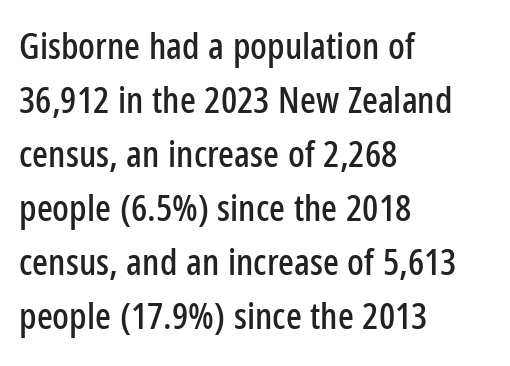
The image shows 37 px condensed sans-serif type, upright; set left-aligned, normal line spacing (1.46x), normal letter spacing, not underlined; low stroke contrast and a medium x-height.
